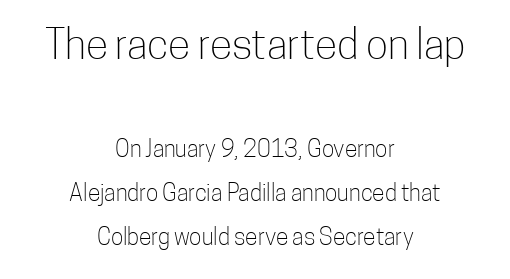
Do the characters align in a grid? No, the font is proportional. The letters stand upright; this is a roman face. Descenders hang freely into open space. The glyphs in this specimen are sans serif.
